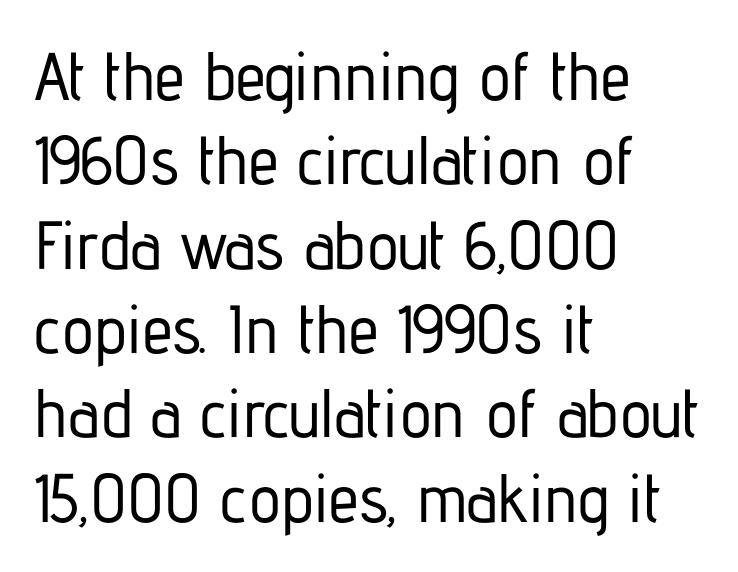
Q: Is the text italic (slanted)? A: No, it is upright.
Q: Is the typeface a serif or a sans-serif typeface? A: Sans-serif.
Q: Is the text underlined? A: No.
Q: How is the paragraph aligned? A: Left-aligned.
Q: Is the spacing between letters normal or unusually wide? A: Normal.
Q: Width (condensed, normal, or wide)? A: Condensed.
Q: Stroke contrast? A: Low.
Q: x-height? A: Medium.
Q: Monospaced? A: No.
